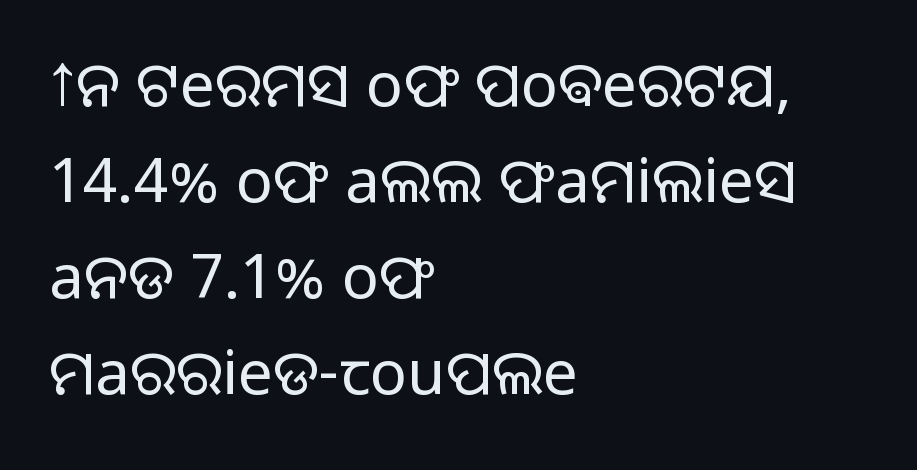
Q: Is the text bold? A: No.
Q: Is the text italic (slanted)? A: No, it is upright.
Q: Is the typeface a serif or a sans-serif typeface? A: Sans-serif.
Q: Is the text underlined? A: No.
Q: How is the paragraph aligned? A: Left-aligned.
Q: Is the spacing between letters normal or unusually wide? A: Normal.
Q: Is the spacing between lines tight, normal or loose? A: Normal.
Q: Width (condensed, normal, or wide)? A: Normal.
Q: Stroke contrast? A: Low.
Q: x-height? A: Medium.
Q: Monospaced? A: No.
